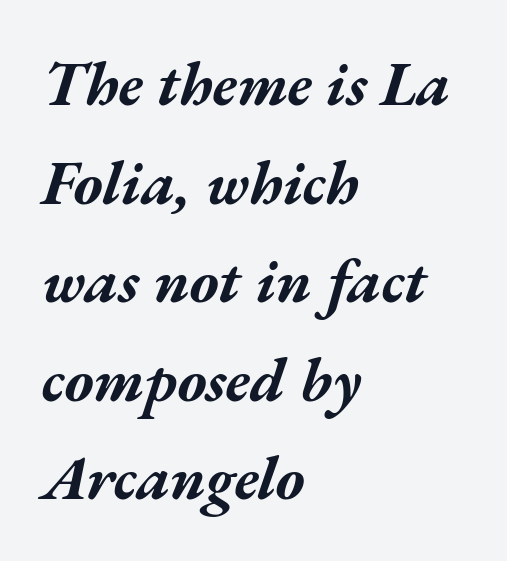
The space directly below the letters is spotless. This sample uses an oblique cut, with every glyph tilted off the vertical. Left-aligned paragraph, ragged on the right. The font is running at its bold setting.
